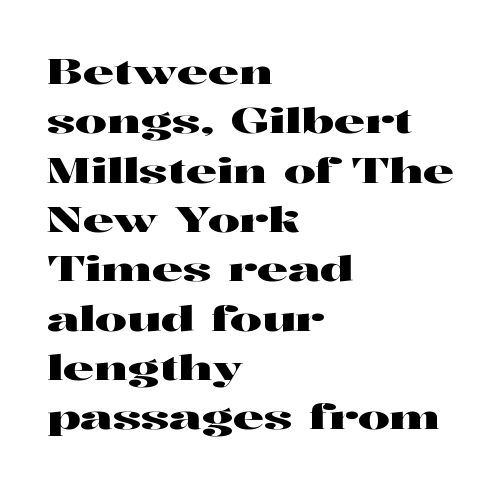
The image shows 35 px wide serif type, upright; set left-aligned, normal line spacing (1.41x), normal letter spacing, not underlined; high stroke contrast and a medium x-height.
